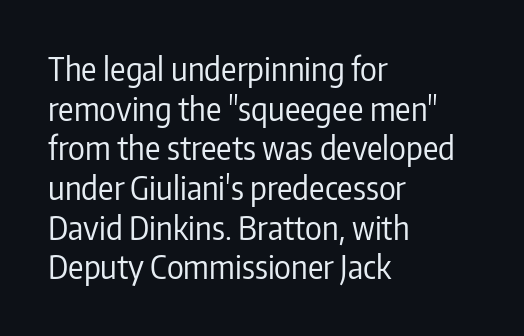
Q: Is the text bold? A: No.
Q: Is the text italic (slanted)? A: No, it is upright.
Q: Is the typeface a serif or a sans-serif typeface? A: Sans-serif.
Q: Is the text underlined? A: No.
Q: How is the paragraph aligned? A: Left-aligned.
Q: Is the spacing between letters normal or unusually wide? A: Normal.
Q: Width (condensed, normal, or wide)? A: Condensed.
Q: Stroke contrast? A: Low.
Q: x-height? A: Medium.
Q: Monospaced? A: No.
